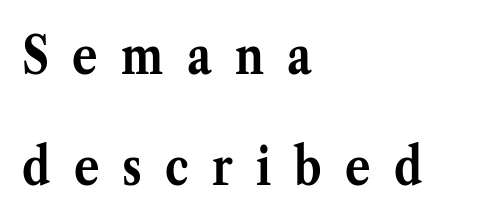
The glyphs are unaccompanied by any horizontal stroke below them. This is heavy type, rendered in bold. Quick note: not italic, upright. Is the letter spacing exaggerated? Yes — the characters are pushed far apart. Vertical spacing — loose.
